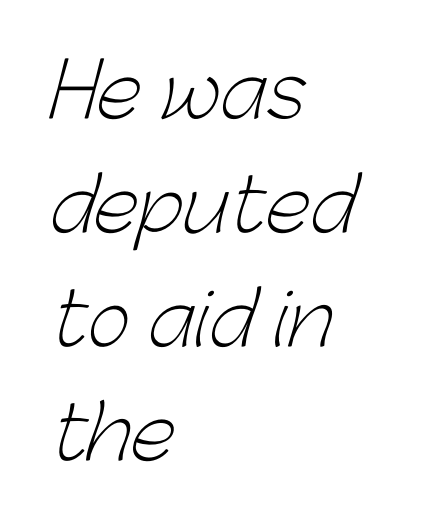
The image shows 74 px light sans-serif type; set left-aligned, normal line spacing (1.54x), normal letter spacing, not underlined; low stroke contrast and a medium x-height.
